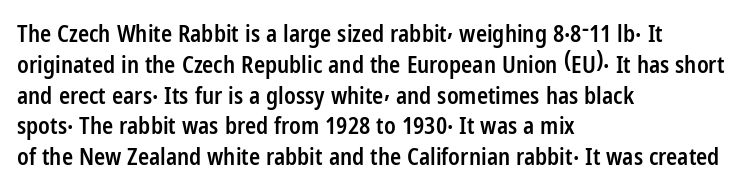
The image shows 23 px text type, upright; set left-aligned, normal line spacing (1.34x), normal letter spacing, not underlined.
